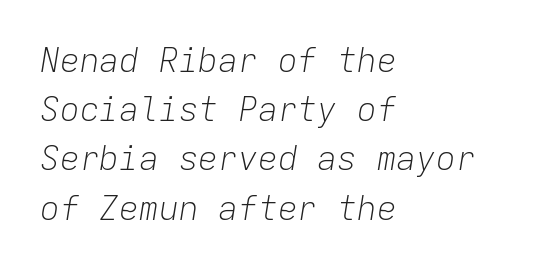
The image shows 33 px light type, italic (leaning right), monospaced; set left-aligned, normal line spacing (1.49x), normal letter spacing, not underlined; low stroke contrast and a medium x-height.
